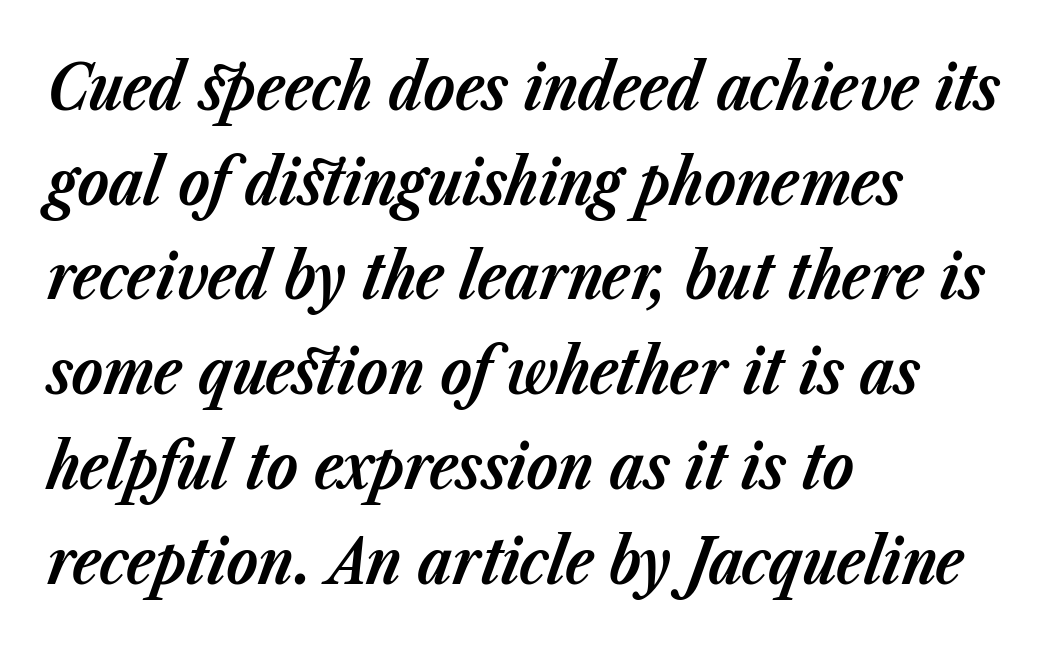
The image shows 64 px bold type, italic (leaning right); set left-aligned, normal line spacing (1.48x), normal letter spacing, not underlined; low stroke contrast and a medium x-height.
